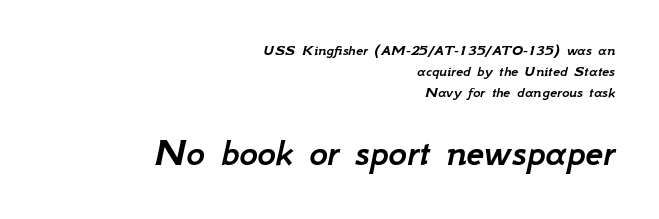
The image shows 40 px text type, italic (leaning right); set right-aligned, normal line spacing (1.32x), normal letter spacing, not underlined; the second (bottom) block is 2.5x larger; low stroke contrast and a small x-height.
